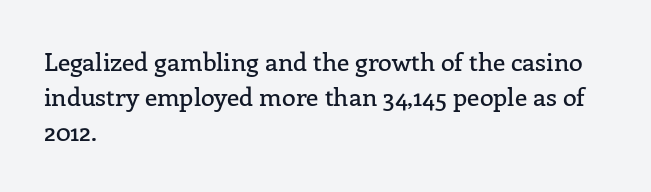
Q: Is the text italic (slanted)? A: No, it is upright.
Q: Is the text underlined? A: No.
Q: How is the paragraph aligned? A: Left-aligned.
Q: Is the spacing between letters normal or unusually wide? A: Normal.
Q: Is the spacing between lines tight, normal or loose? A: Normal.
